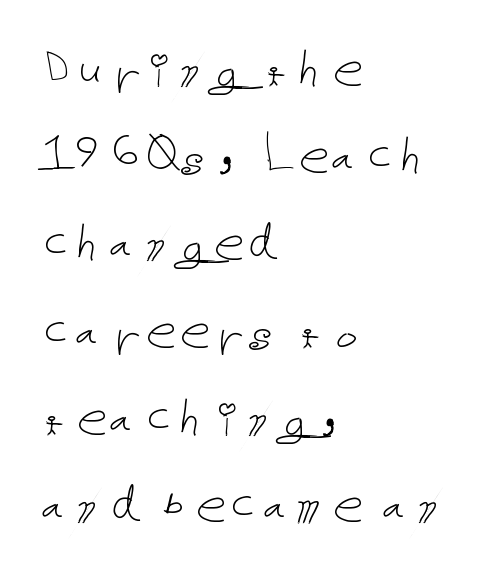
Q: Is the text bold? A: No.
Q: Is the text italic (slanted)? A: No, it is upright.
Q: Is the text underlined? A: No.
Q: How is the paragraph aligned? A: Left-aligned.
Q: Is the spacing between letters normal or unusually wide? A: Normal.
Q: Is the spacing between lines tight, normal or loose? A: Normal.
Q: Width (condensed, normal, or wide)? A: Normal.
Q: Stroke contrast? A: Low.
Q: x-height? A: Medium.
